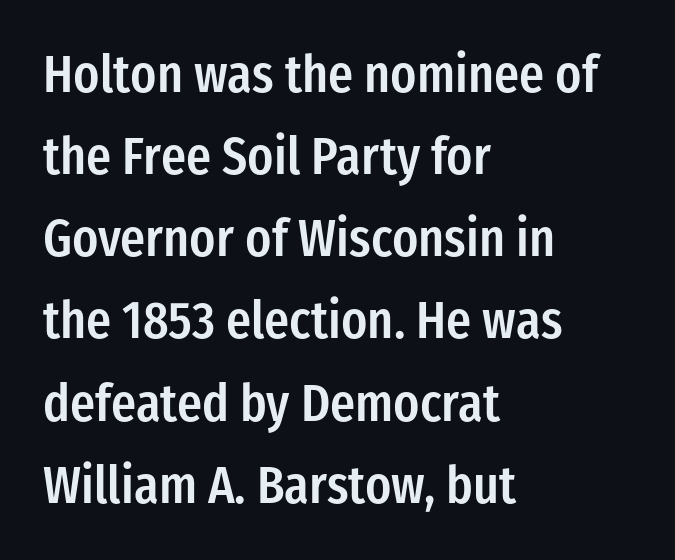
{"serif": "no", "italic": "no", "bold": "semi", "weight": "semibold", "width": "condensed", "stroke_contrast": "low", "x_height": "medium", "monospaced": "no", "underline": "no", "align": "left", "line_spacing": "normal", "line_spacing_ratio": 1.58, "letter_spacing": "normal", "letter_spacing_em": 0.0, "glyph_px": 52}
